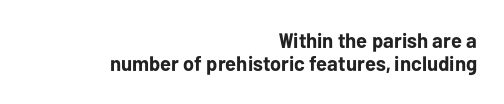
{"italic": "no", "bold": "yes", "underline": "no", "align": "right", "line_spacing": "tight", "line_spacing_ratio": 1.1, "letter_spacing": "normal", "letter_spacing_em": 0.0, "glyph_px": 21}
